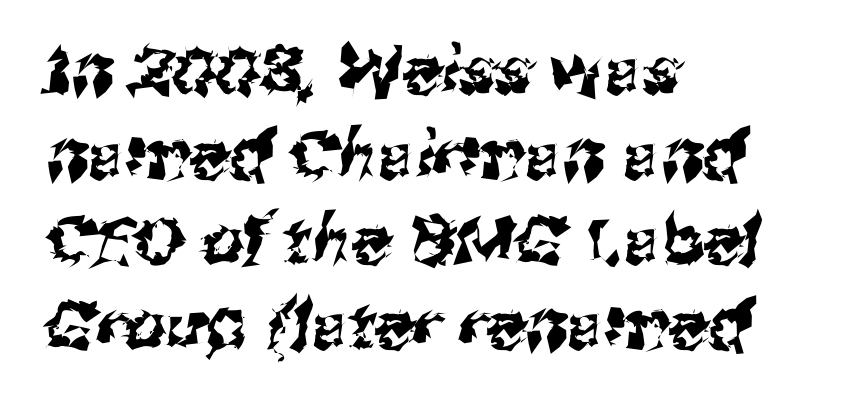
Q: Is the typeface a serif or a sans-serif typeface? A: Sans-serif.
Q: Is the text underlined? A: No.
Q: How is the paragraph aligned? A: Left-aligned.
Q: Is the spacing between letters normal or unusually wide? A: Normal.
Q: Is the spacing between lines tight, normal or loose? A: Normal.
Q: Width (condensed, normal, or wide)? A: Normal.
Q: Stroke contrast? A: Medium.
Q: x-height? A: Medium.
Q: Monospaced? A: No.
